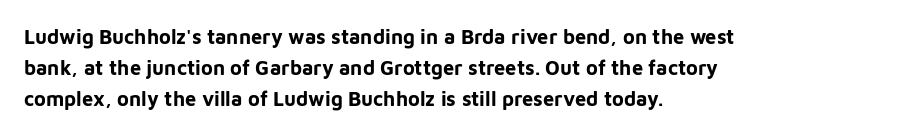
This is heavy type, rendered in bold. No extra tracking has been applied to these lines. The lines in this sample share a left origin and differ only in where they stop. A typesetter would call this leading conventional body-copy spacing. The typography opts for an upright posture over an oblique one. No word sits above an underline.
